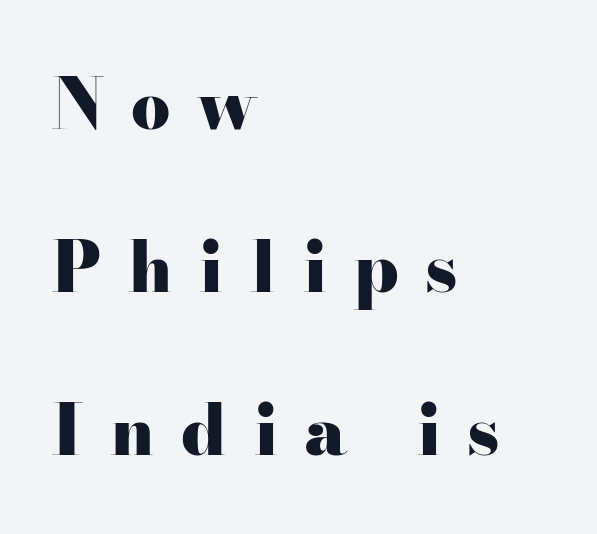
Q: Is the text bold? A: Yes.
Q: Is the text italic (slanted)? A: No, it is upright.
Q: Is the typeface a serif or a sans-serif typeface? A: Serif.
Q: Is the text underlined? A: No.
Q: How is the paragraph aligned? A: Left-aligned.
Q: Is the spacing between letters normal or unusually wide? A: Unusually wide.
Q: Is the spacing between lines tight, normal or loose? A: Loose.
Q: Width (condensed, normal, or wide)? A: Wide.
Q: Stroke contrast? A: High.
Q: x-height? A: Small.
Q: Monospaced? A: No.
